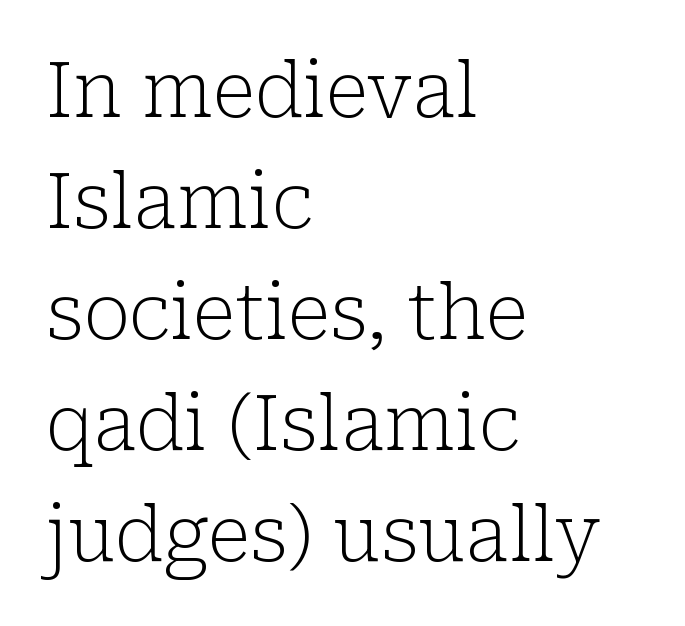
Q: Is the text bold? A: No.
Q: Is the text italic (slanted)? A: No, it is upright.
Q: Is the typeface a serif or a sans-serif typeface? A: Serif.
Q: Is the text underlined? A: No.
Q: How is the paragraph aligned? A: Left-aligned.
Q: Is the spacing between letters normal or unusually wide? A: Normal.
Q: Is the spacing between lines tight, normal or loose? A: Normal.
Q: Width (condensed, normal, or wide)? A: Normal.
Q: Stroke contrast? A: Low.
Q: x-height? A: Medium.
Q: Monospaced? A: No.
